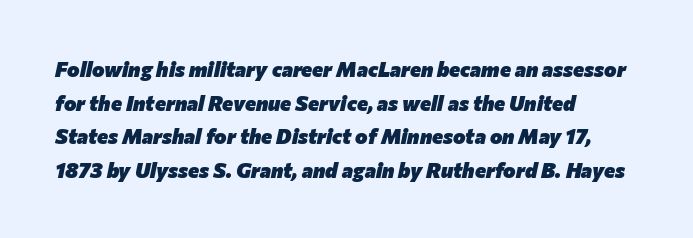
Q: Is the text bold? A: Yes.
Q: Is the text italic (slanted)? A: Yes, it leans right by about 12 degrees.
Q: Is the text underlined? A: No.
Q: How is the paragraph aligned? A: Left-aligned.
Q: Is the spacing between letters normal or unusually wide? A: Normal.
Q: Is the spacing between lines tight, normal or loose? A: Normal.
